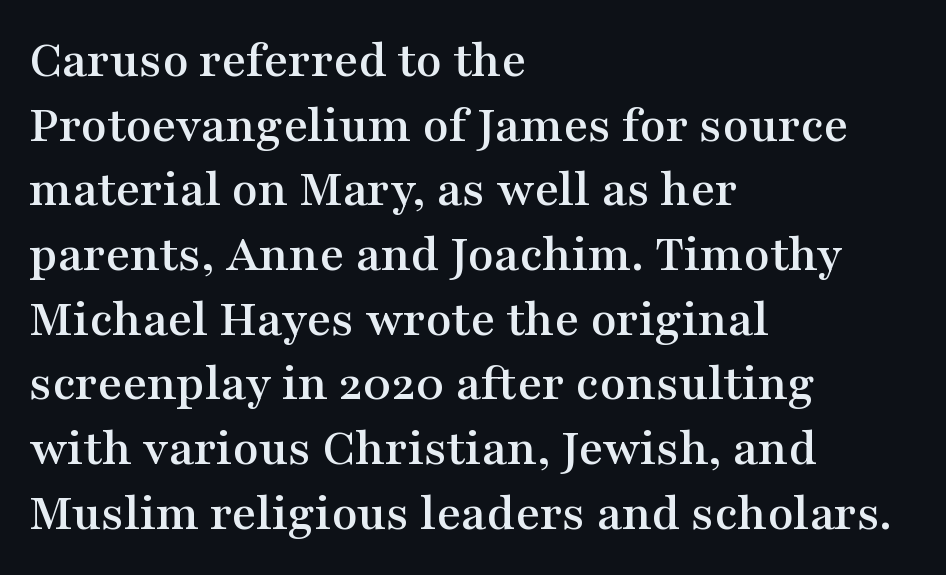
Q: Is the text italic (slanted)? A: No, it is upright.
Q: Is the typeface a serif or a sans-serif typeface? A: Serif.
Q: Is the text underlined? A: No.
Q: How is the paragraph aligned? A: Left-aligned.
Q: Is the spacing between letters normal or unusually wide? A: Normal.
Q: Width (condensed, normal, or wide)? A: Wide.
Q: Stroke contrast? A: Medium.
Q: x-height? A: Medium.
Q: Monospaced? A: No.
